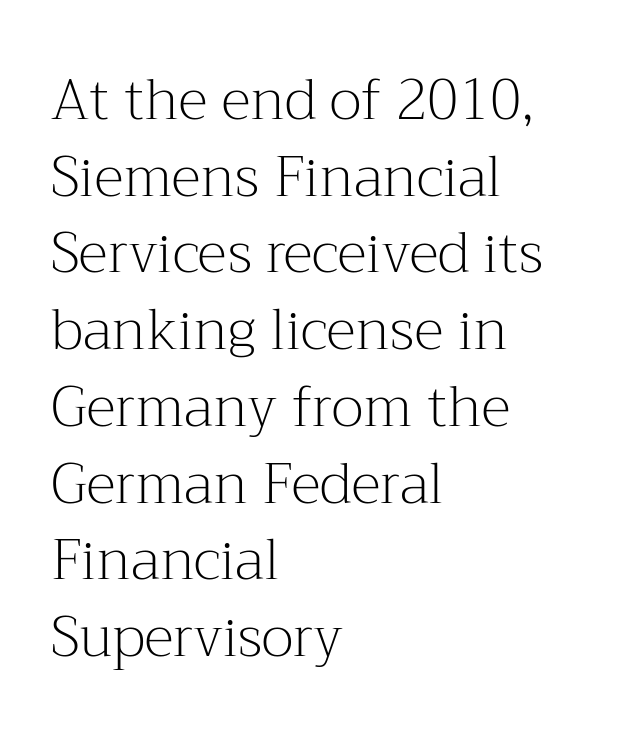
Q: Is the text bold? A: No.
Q: Is the text italic (slanted)? A: No, it is upright.
Q: Is the typeface a serif or a sans-serif typeface? A: Serif.
Q: Is the text underlined? A: No.
Q: How is the paragraph aligned? A: Left-aligned.
Q: Is the spacing between letters normal or unusually wide? A: Normal.
Q: Is the spacing between lines tight, normal or loose? A: Normal.
Q: Width (condensed, normal, or wide)? A: Normal.
Q: Stroke contrast? A: Medium.
Q: x-height? A: Medium.
Q: Monospaced? A: No.
